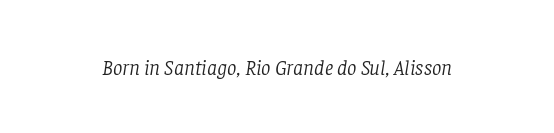
The passage shown has conventional tracking throughout. Every character sits at an angle, as italics do. A quiet, ordinary-to-light weight characterises the typeface. No word sits above an underline.
